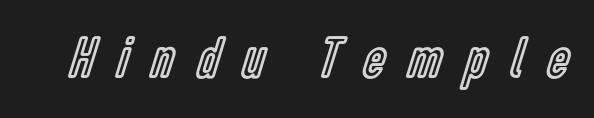
{"width": "condensed", "x_height": "medium", "monospaced": "no", "underline": "no", "letter_spacing": "wide", "letter_spacing_em": 0.41, "glyph_px": 59}
